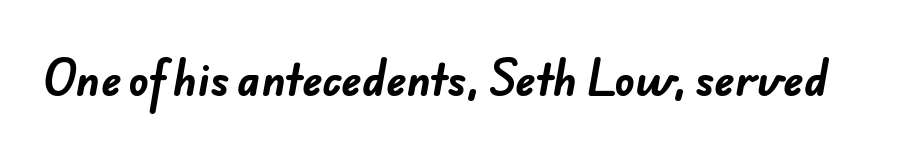
{"serif": "no", "bold": "yes", "weight": "bold", "width": "normal", "stroke_contrast": "low", "x_height": "small", "monospaced": "no", "underline": "no", "letter_spacing": "normal", "letter_spacing_em": 0.0, "glyph_px": 42}
